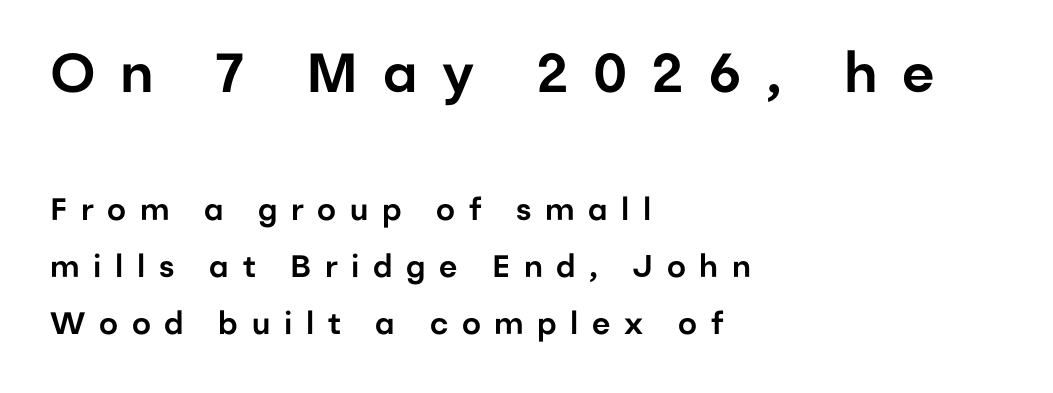
{"serif": "no", "italic": "no", "width": "normal", "stroke_contrast": "low", "x_height": "medium", "monospaced": "no", "underline": "no", "align": "left", "line_spacing_ratio": 1.85, "letter_spacing": "wide", "letter_spacing_em": 0.44, "larger_block": "first", "size_ratio": 1.77, "glyph_px": 55}
